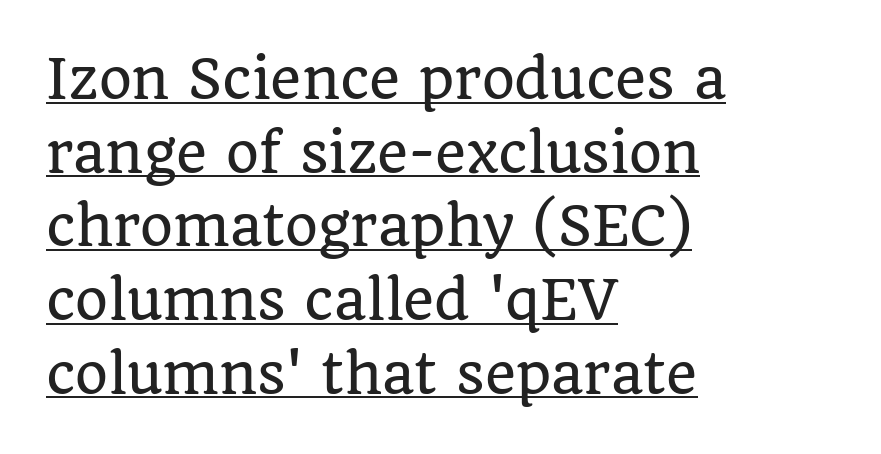
This sample has the flowing, uneven cadence of proportional lettering. The rendering keeps characters at their native spacing. Is this a sans? No — the strokes have serifs. The rendered words wear a rule along their underside. Italic: no, the glyphs are upright roman.
